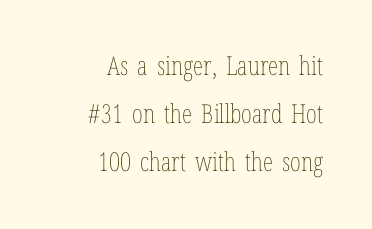
{"italic": "no", "bold": "no", "underline": "no", "align": "right", "line_spacing_ratio": 1.85, "letter_spacing": "normal", "letter_spacing_em": 0.0, "glyph_px": 26}
